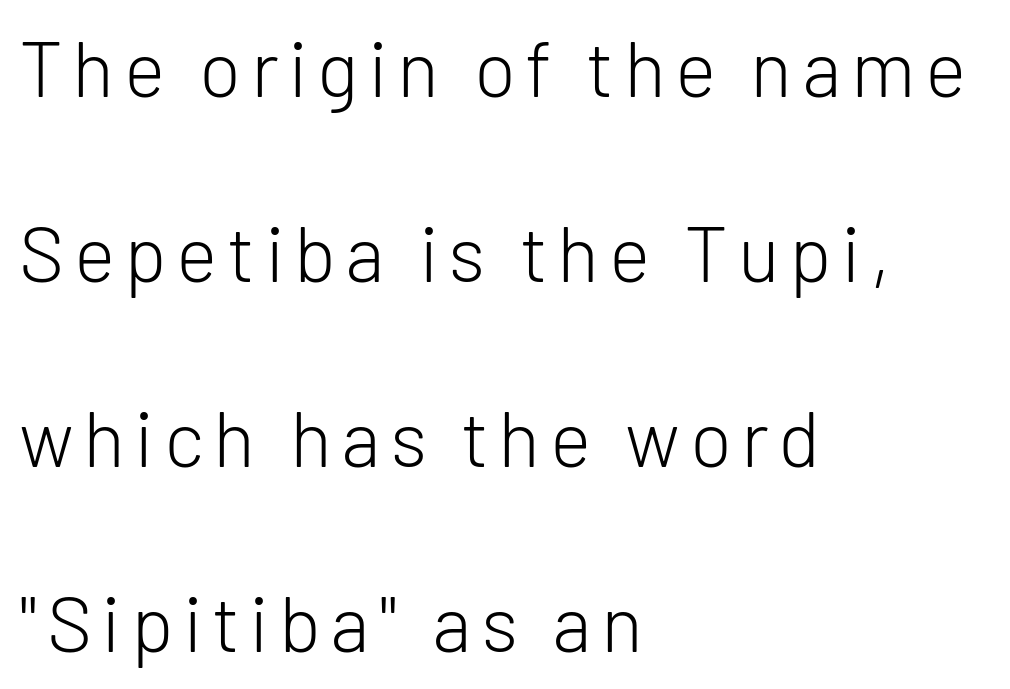
{"serif": "no", "italic": "no", "bold": "no", "weight": "light", "width": "normal", "stroke_contrast": "low", "x_height": "medium", "monospaced": "no", "underline": "no", "align": "left", "line_spacing": "loose", "line_spacing_ratio": 2.37, "glyph_px": 78}
